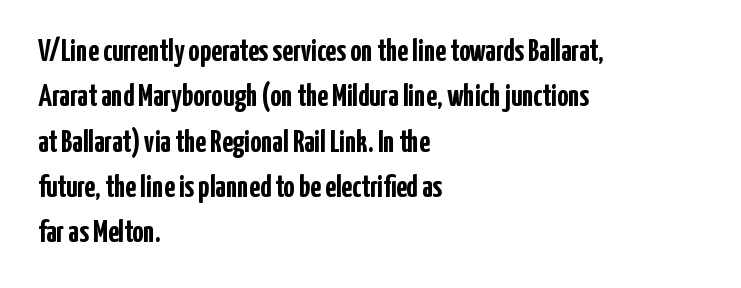
{"serif": "no", "italic": "no", "bold": "yes", "weight": "semibold", "width": "condensed", "stroke_contrast": "low", "x_height": "medium", "monospaced": "no", "underline": "no", "align": "left", "line_spacing": "normal", "line_spacing_ratio": 1.46, "letter_spacing": "normal", "letter_spacing_em": 0.0, "glyph_px": 31}
